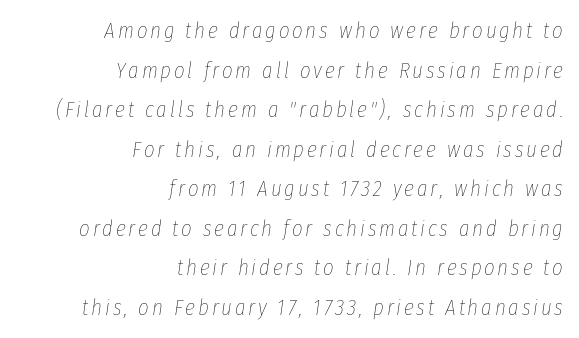
The image shows 23 px text type, italic (leaning right); set right-aligned, line spacing 1.72x, not underlined.
